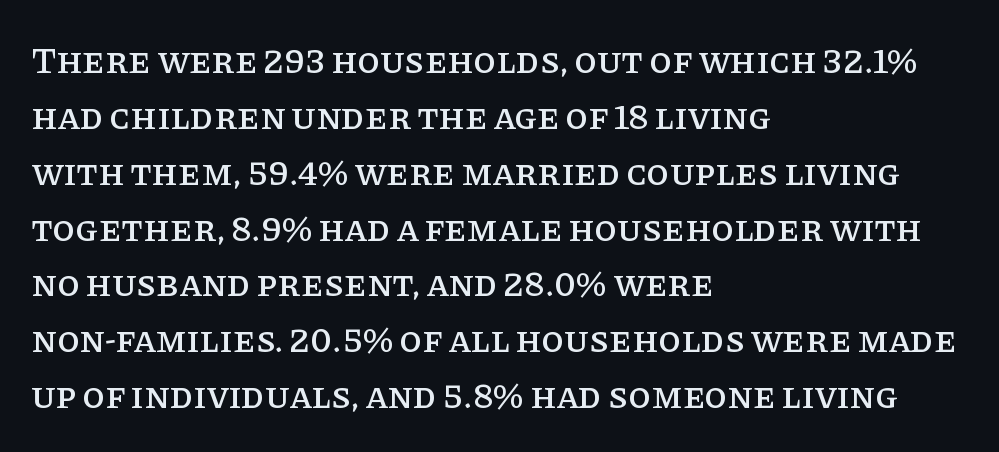
{"serif": "yes", "italic": "no", "width": "normal", "stroke_contrast": "low", "x_height": "large", "monospaced": "no", "underline": "no", "align": "left", "line_spacing": "normal", "line_spacing_ratio": 1.51, "letter_spacing": "normal", "letter_spacing_em": 0.0, "glyph_px": 37}
